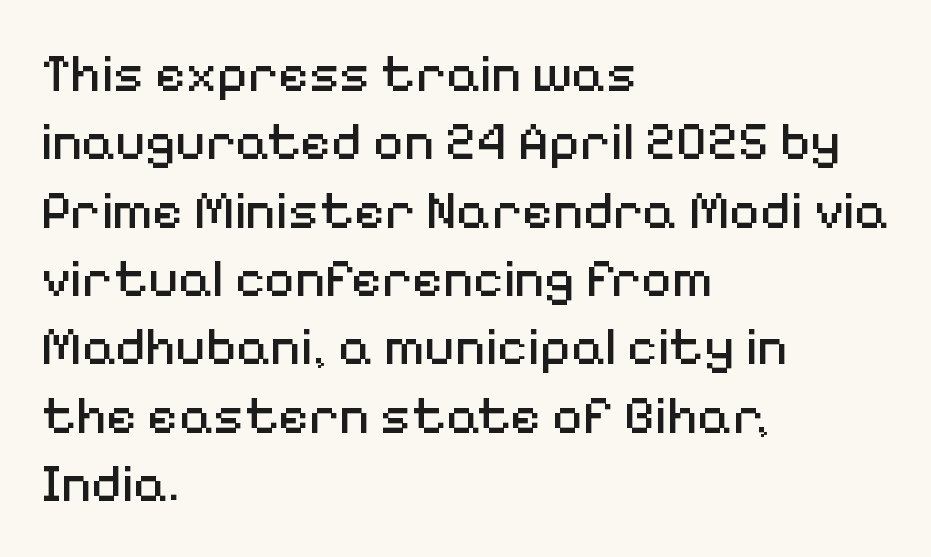
{"serif": "no", "italic": "no", "bold": "no", "weight": "regular", "width": "normal", "stroke_contrast": "medium", "x_height": "medium", "monospaced": "no", "underline": "no", "align": "left", "line_spacing": "normal", "line_spacing_ratio": 1.29, "letter_spacing": "normal", "letter_spacing_em": 0.0, "glyph_px": 53}
